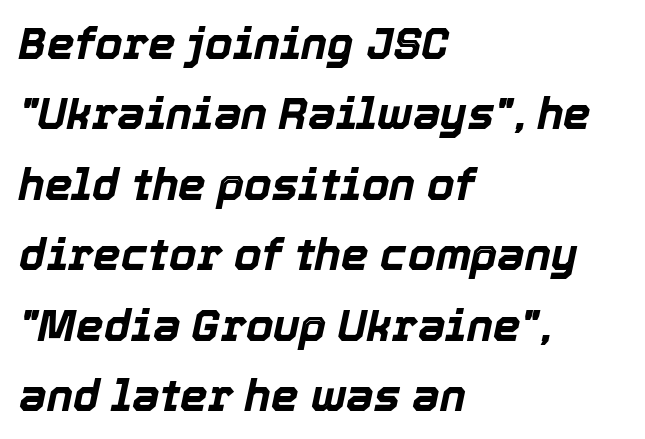
{"italic": "yes", "lean": "right", "slant_degrees": 12, "bold": "yes", "weight": "bold", "width": "normal", "x_height": "medium", "monospaced": "no", "underline": "no", "align": "left", "line_spacing": "normal", "line_spacing_ratio": 1.6, "letter_spacing": "normal", "letter_spacing_em": 0.0, "glyph_px": 44}
